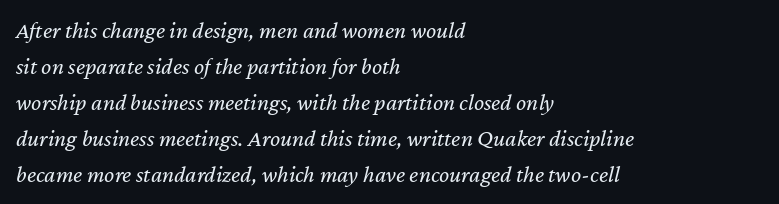
The image shows 24 px text type, italic (leaning right); set left-aligned, normal line spacing (1.5x), normal letter spacing, not underlined.
